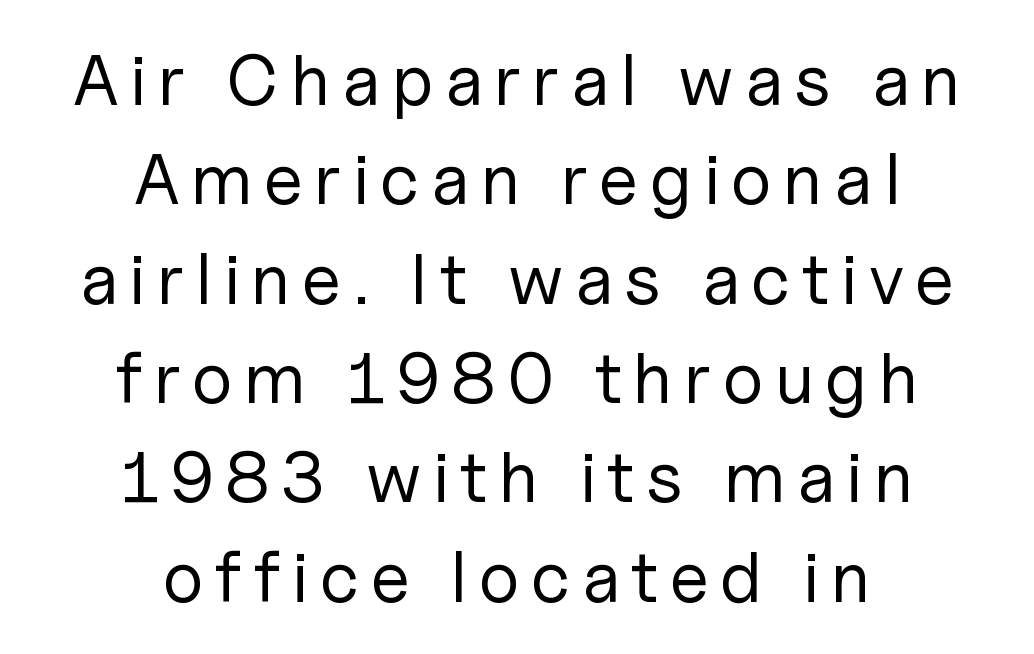
Q: Is the text bold? A: No.
Q: Is the text italic (slanted)? A: No, it is upright.
Q: Is the typeface a serif or a sans-serif typeface? A: Sans-serif.
Q: Is the text underlined? A: No.
Q: How is the paragraph aligned? A: Centered.
Q: Is the spacing between lines tight, normal or loose? A: Normal.
Q: Width (condensed, normal, or wide)? A: Normal.
Q: Stroke contrast? A: Low.
Q: x-height? A: Medium.
Q: Monospaced? A: No.
